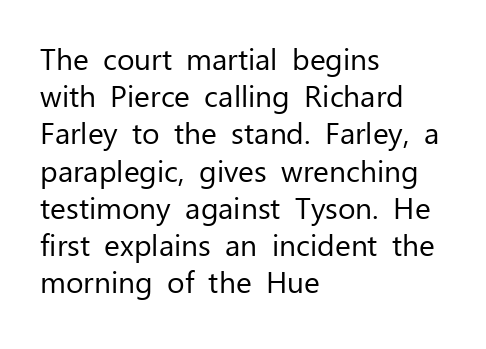
Caption: multi-line text, flush left, ragged right. Descenders are the only things crossing below the line. Posture: vertical. The strokes carry an ordinary text weight at most.
